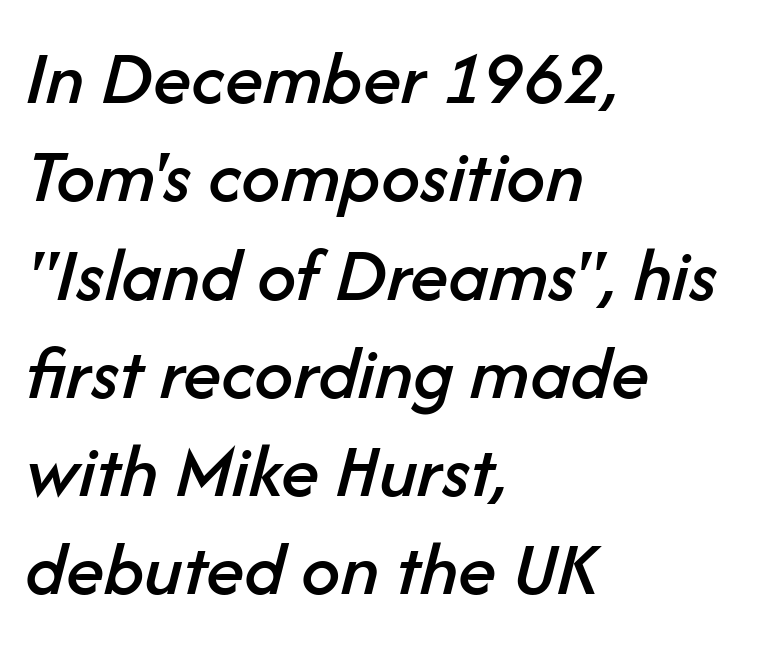
{"italic": "yes", "lean": "right", "slant_degrees": 14, "width": "normal", "stroke_contrast": "low", "x_height": "medium", "monospaced": "no", "underline": "no", "align": "left", "line_spacing": "normal", "line_spacing_ratio": 1.26, "letter_spacing": "normal", "letter_spacing_em": 0.0, "glyph_px": 78}
